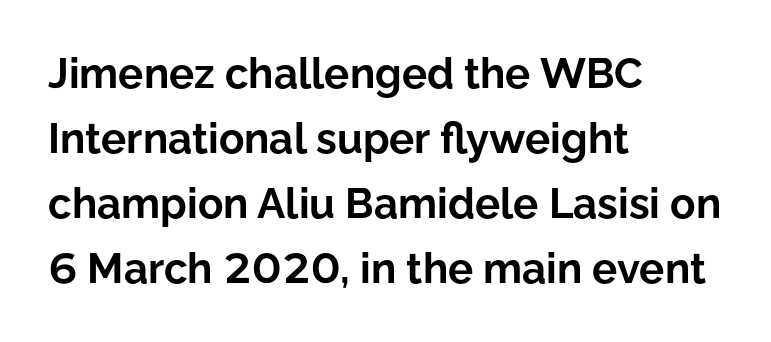
The face used here is proportionally spaced, like ordinary book or web type. In terms of weight, the rendering is a true, heavy bold. This is roman type, the default non-slanted kind. If you measured baseline to baseline, you'd find a middling distance.
